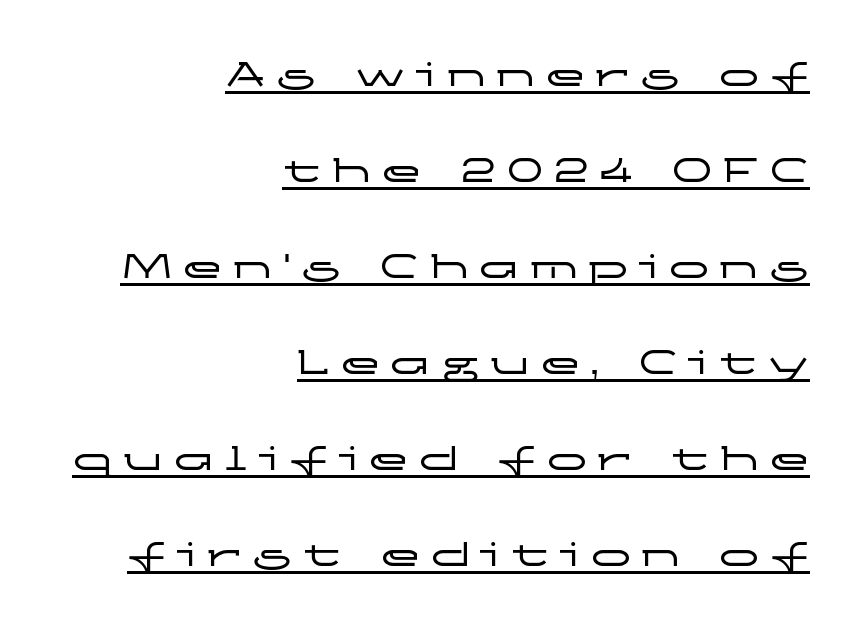
The image shows 40 px wide sans-serif type, upright; set right-aligned, loose line spacing (2.4x), unusually wide letter spacing (+0.26 em), underlined; low stroke contrast and a medium x-height.
